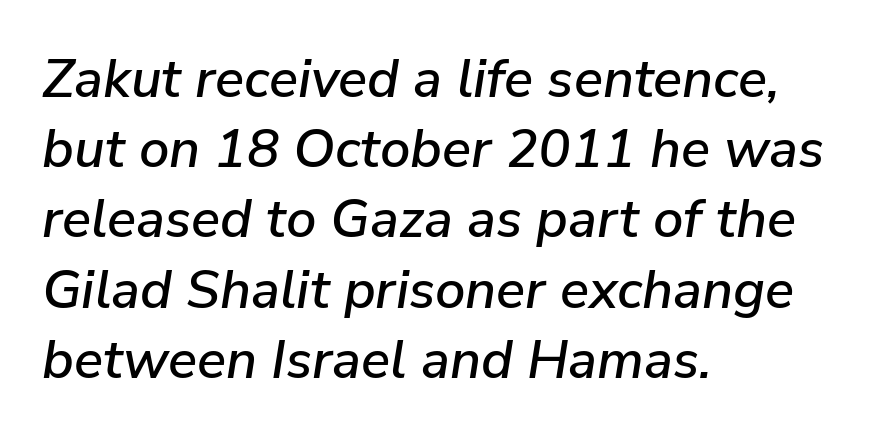
{"italic": "yes", "lean": "right", "slant_degrees": 9, "width": "normal", "stroke_contrast": "low", "x_height": "medium", "monospaced": "no", "underline": "no", "align": "left", "line_spacing": "normal", "line_spacing_ratio": 1.3, "letter_spacing": "normal", "letter_spacing_em": 0.0, "glyph_px": 54}
